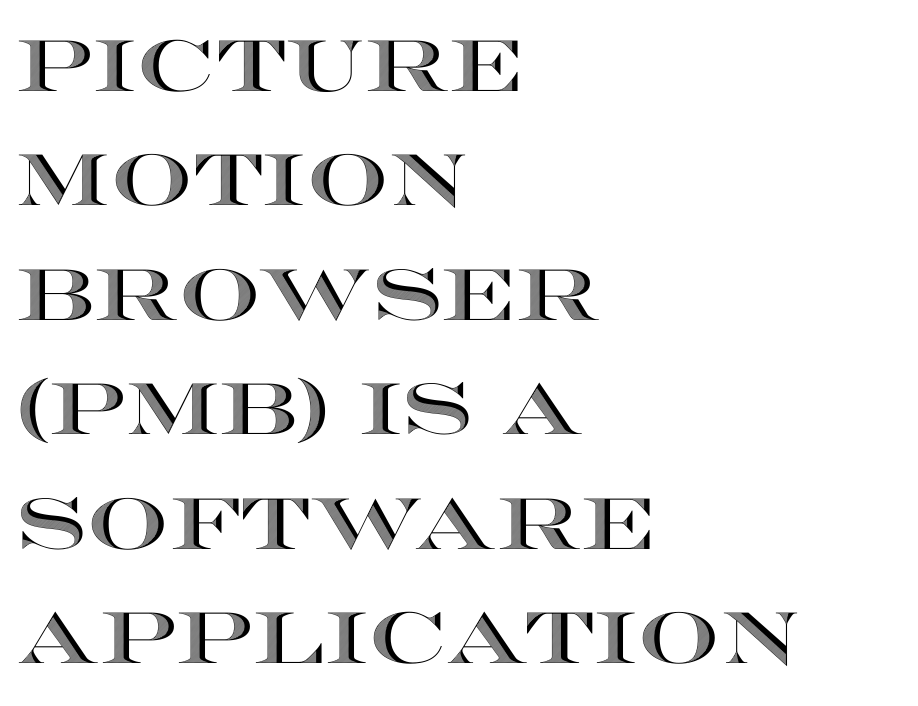
This sample is left-justified, so line endings fall wherever the words run out. Decoration check: the copy has no underline. The rendering uses natural spacing where letterforms have individual widths. Compared with typical paragraphs, the rows here are spaced about the same. This rendering leaves character spacing at its baseline value.
